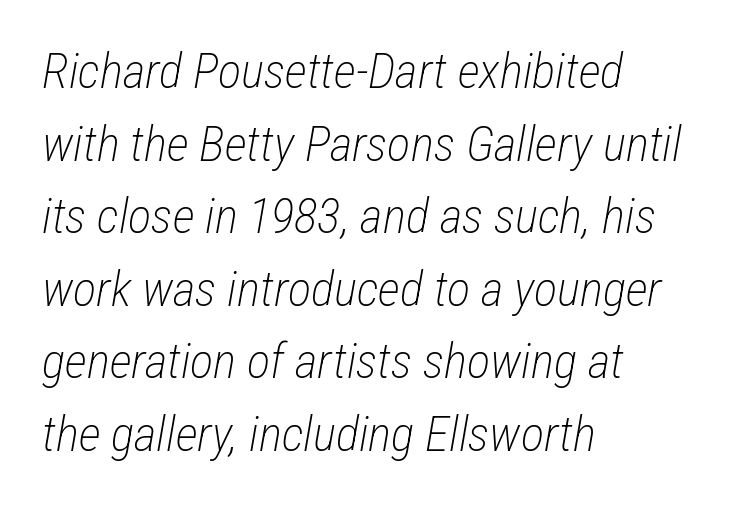
Looking at the ascenders, they clearly lean. Each stroke keeps to a modest, everyday thickness or less. No word sits above an underline. Short note: letters normally spaced.
